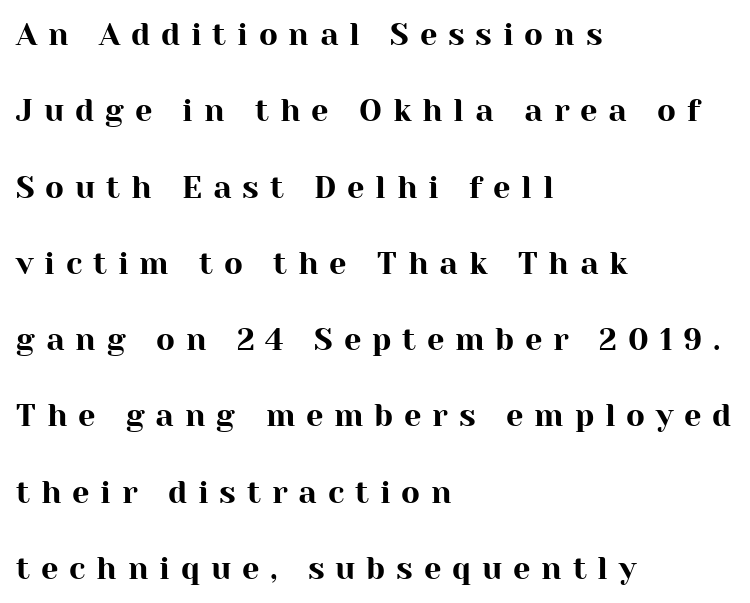
The passage shown is not underscored anywhere. Proportional: the letters do not fall into vertical columns. The font's upright variant was chosen for this text. You could fit nearly another row in the gap between these rows.
